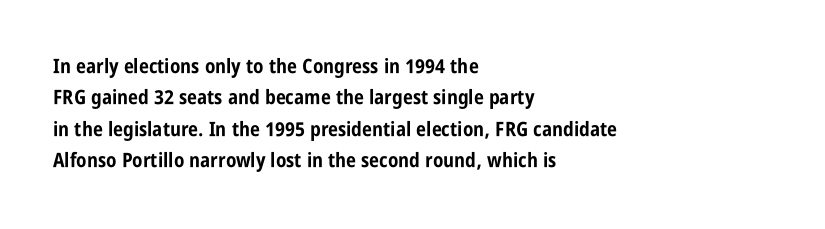
The image shows 20 px bold type, upright; set left-aligned, normal line spacing (1.57x), normal letter spacing, not underlined.
